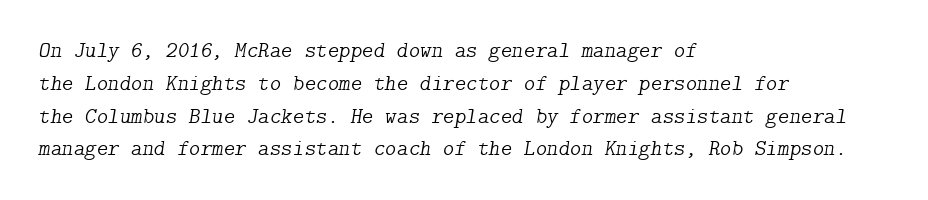
{"italic": "yes", "lean": "right", "slant_degrees": 9, "bold": "no", "underline": "no", "align": "left", "line_spacing": "normal", "line_spacing_ratio": 1.49, "letter_spacing": "normal", "letter_spacing_em": 0.0, "glyph_px": 22}
